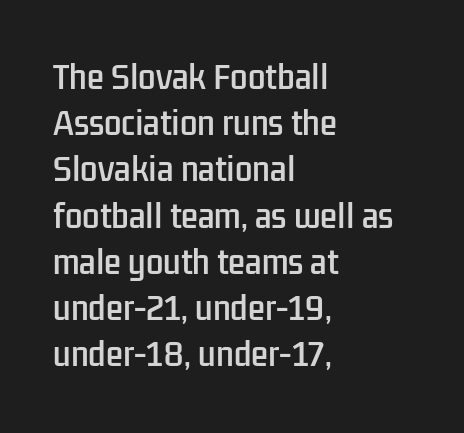
Q: Is the text italic (slanted)? A: No, it is upright.
Q: Is the typeface a serif or a sans-serif typeface? A: Sans-serif.
Q: Is the text underlined? A: No.
Q: How is the paragraph aligned? A: Left-aligned.
Q: Is the spacing between letters normal or unusually wide? A: Normal.
Q: Is the spacing between lines tight, normal or loose? A: Normal.
Q: Width (condensed, normal, or wide)? A: Condensed.
Q: Stroke contrast? A: Low.
Q: x-height? A: Medium.
Q: Monospaced? A: No.
